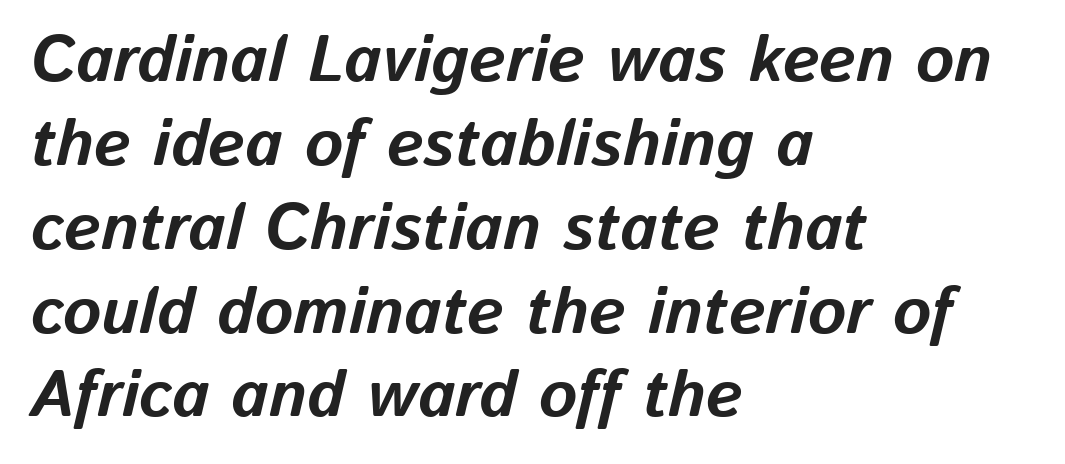
The image shows 65 px bold type, italic (leaning right); set left-aligned, normal line spacing (1.29x), normal letter spacing, not underlined; low stroke contrast and a medium x-height.
